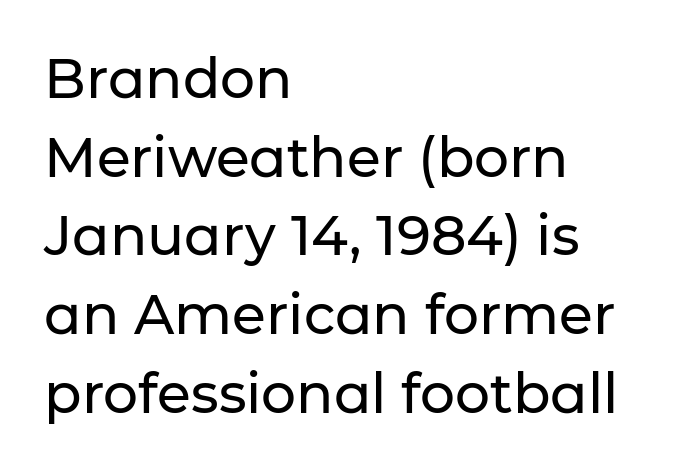
Proportional: the letters do not fall into vertical columns. The face used here is a sans, in the tradition of grotesques and geometrics. Rule under the text: the space is simply empty. Horizontal bands of white between lines are of average thickness. Characters remain perfectly vertical along every line.
